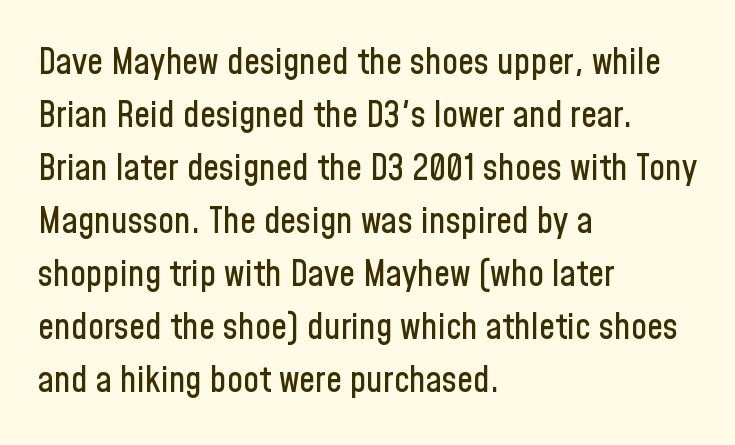
Q: Is the text italic (slanted)? A: No, it is upright.
Q: Is the typeface a serif or a sans-serif typeface? A: Sans-serif.
Q: Is the text underlined? A: No.
Q: How is the paragraph aligned? A: Left-aligned.
Q: Is the spacing between letters normal or unusually wide? A: Normal.
Q: Is the spacing between lines tight, normal or loose? A: Normal.
Q: Width (condensed, normal, or wide)? A: Condensed.
Q: Stroke contrast? A: Low.
Q: x-height? A: Medium.
Q: Monospaced? A: No.
